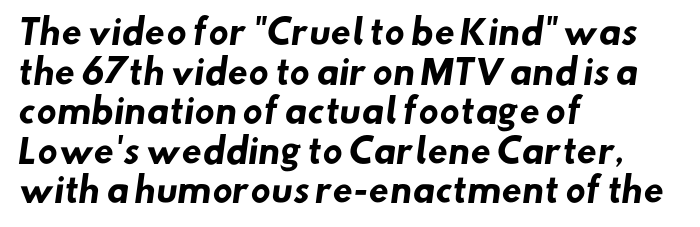
Q: Is the text bold? A: Yes.
Q: Is the typeface a serif or a sans-serif typeface? A: Sans-serif.
Q: Is the text underlined? A: No.
Q: How is the paragraph aligned? A: Left-aligned.
Q: Is the spacing between letters normal or unusually wide? A: Normal.
Q: Width (condensed, normal, or wide)? A: Normal.
Q: Stroke contrast? A: Low.
Q: x-height? A: Small.
Q: Monospaced? A: No.
